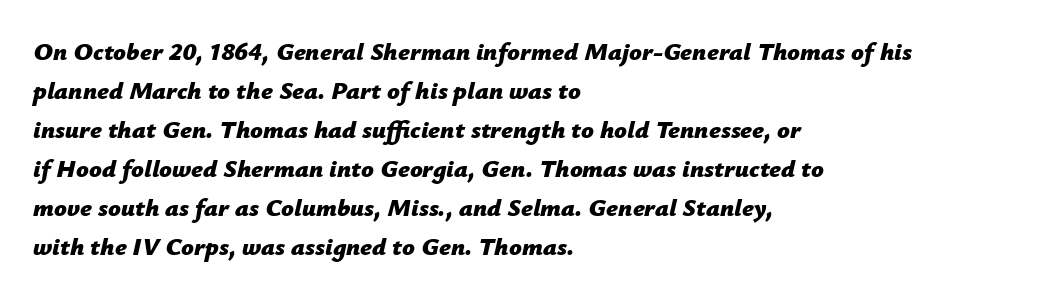
The image shows 25 px bold type, italic (leaning right); set left-aligned, normal line spacing (1.56x), normal letter spacing, not underlined.
